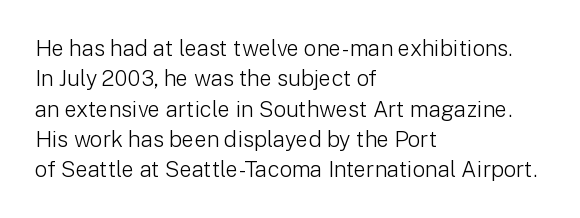
A quiet, ordinary-to-light weight characterises the typeface. The text block is weighted toward the left margin, trailing off unevenly rightward. This rendering leaves character spacing at its baseline value. Characters remain perfectly vertical along every line. The strip under each line holds only bare page.
